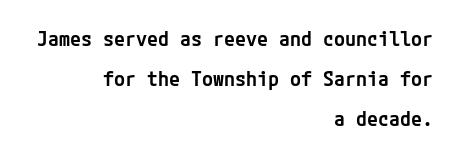
{"italic": "no", "bold": "semi", "underline": "no", "align": "right", "line_spacing": "loose", "line_spacing_ratio": 2.0, "letter_spacing": "normal", "letter_spacing_em": 0.0, "glyph_px": 20}
